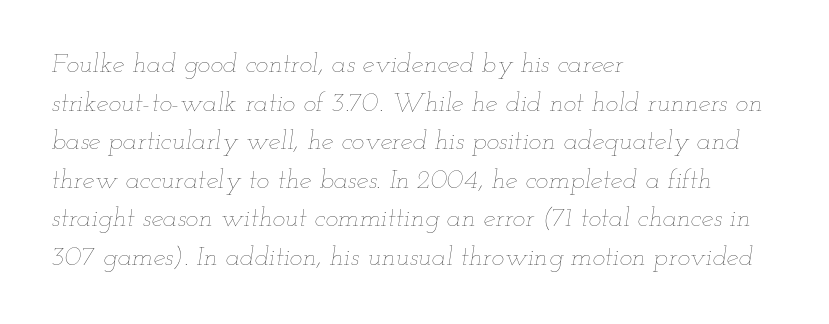
The image shows 27 px text type, italic (leaning right); set left-aligned, normal line spacing (1.43x), normal letter spacing, not underlined.
